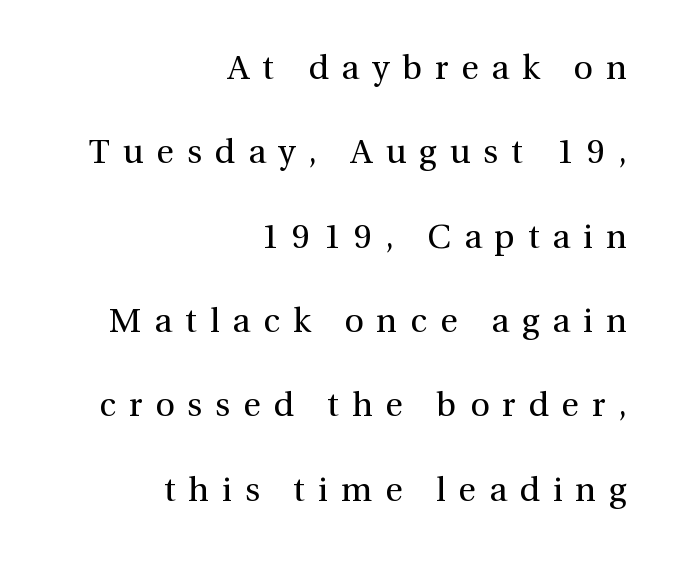
{"serif": "yes", "italic": "no", "bold": "no", "weight": "regular", "width": "normal", "x_height": "medium", "monospaced": "no", "underline": "no", "align": "right", "line_spacing": "loose", "line_spacing_ratio": 2.48, "letter_spacing": "wide", "letter_spacing_em": 0.38, "glyph_px": 34}
